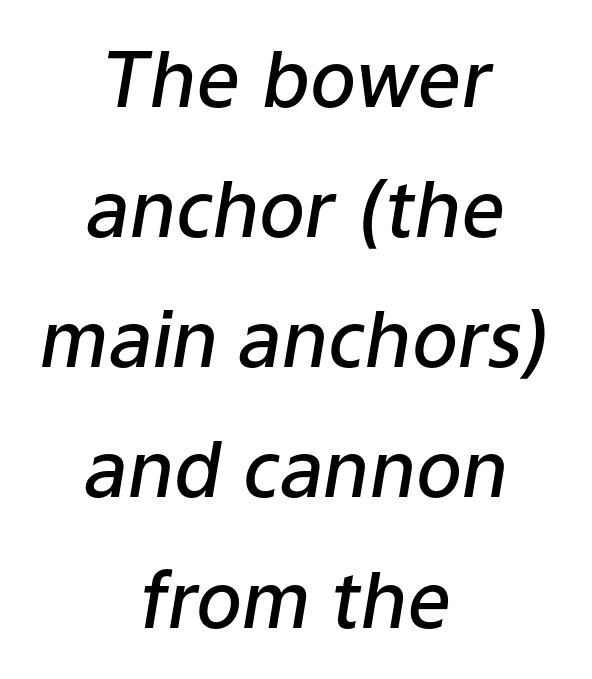
The image shows 77 px semibold type, italic (leaning right); set centered, normal line spacing (1.69x), normal letter spacing, not underlined; low stroke contrast and a medium x-height.
